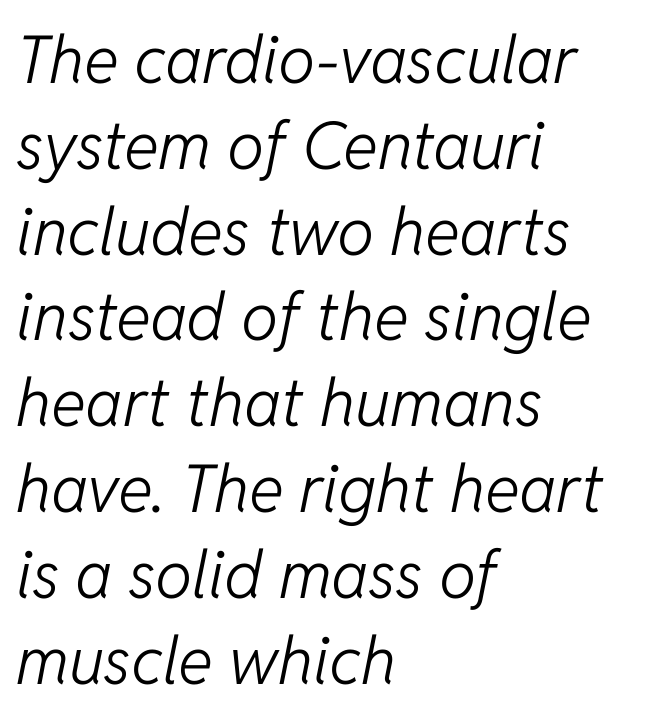
{"italic": "yes", "lean": "right", "slant_degrees": 11, "bold": "no", "weight": "light", "width": "normal", "stroke_contrast": "low", "x_height": "medium", "monospaced": "no", "underline": "no", "align": "left", "line_spacing": "normal", "line_spacing_ratio": 1.3, "letter_spacing": "normal", "letter_spacing_em": 0.0, "glyph_px": 66}
